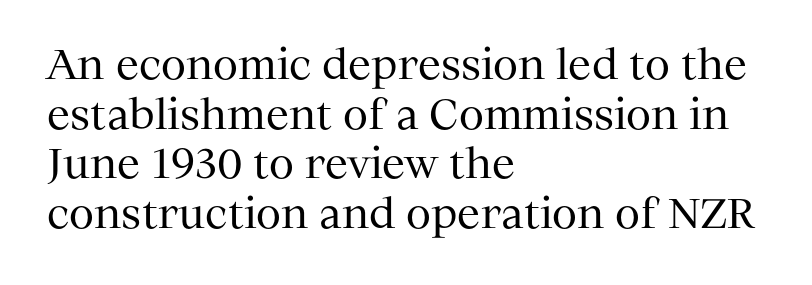
The image shows 41 px regular-weight serif type, upright; set left-aligned, line spacing 1.21x, normal letter spacing, not underlined; medium stroke contrast and a medium x-height.
